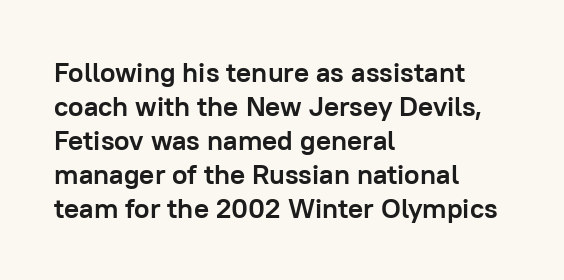
The image shows 28 px semibold sans-serif type, upright; set left-aligned, line spacing 1.21x, normal letter spacing, not underlined; low stroke contrast and a medium x-height.
